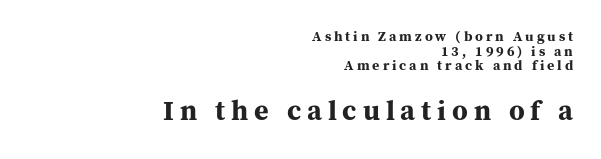
The image shows 28 px bold serif type, upright; set right-aligned, tight line spacing (1.05x), unusually wide letter spacing (+0.21 em), not underlined; the second (bottom) block is 2.0x larger; medium stroke contrast and a medium x-height.
